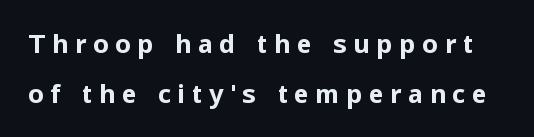
{"italic": "no", "bold": "yes", "underline": "no", "line_spacing": "loose", "line_spacing_ratio": 1.99, "letter_spacing": "wide", "letter_spacing_em": 0.26, "glyph_px": 25}
